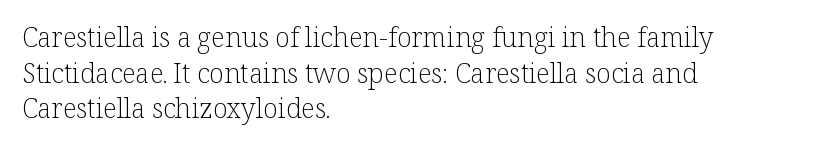
Q: Is the text bold? A: No.
Q: Is the text italic (slanted)? A: No, it is upright.
Q: Is the text underlined? A: No.
Q: How is the paragraph aligned? A: Left-aligned.
Q: Is the spacing between letters normal or unusually wide? A: Normal.
Q: Is the spacing between lines tight, normal or loose? A: Normal.
